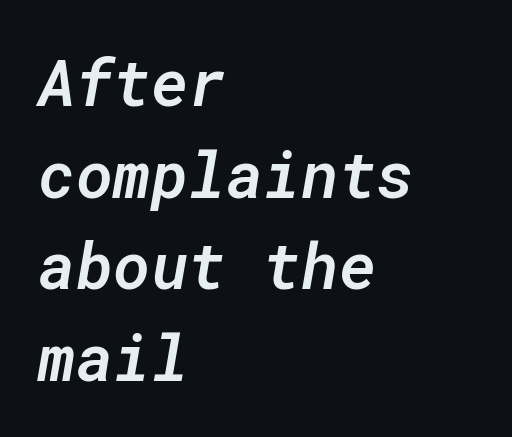
The image shows 64 px semibold type, italic (leaning right), monospaced; set left-aligned, normal line spacing (1.43x), normal letter spacing, not underlined; low stroke contrast and a medium x-height.
